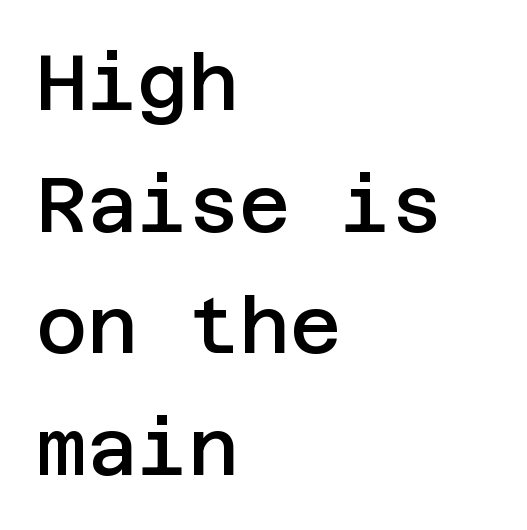
The image shows 78 px semibold sans-serif type, upright; set left-aligned, normal line spacing (1.56x), normal letter spacing, not underlined; low stroke contrast and a large x-height.
